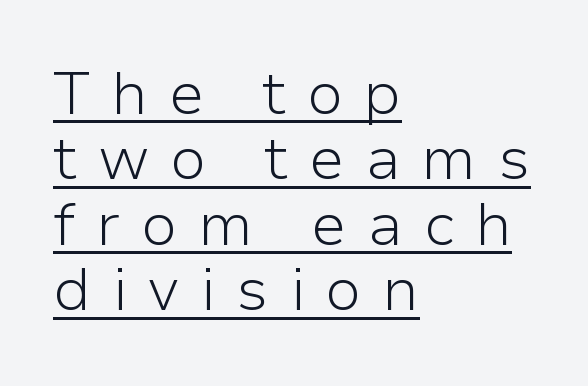
The image shows 60 px light sans-serif type, upright; set left-aligned, tight line spacing (1.09x), unusually wide letter spacing (+0.34 em), underlined; low stroke contrast and a medium x-height.
